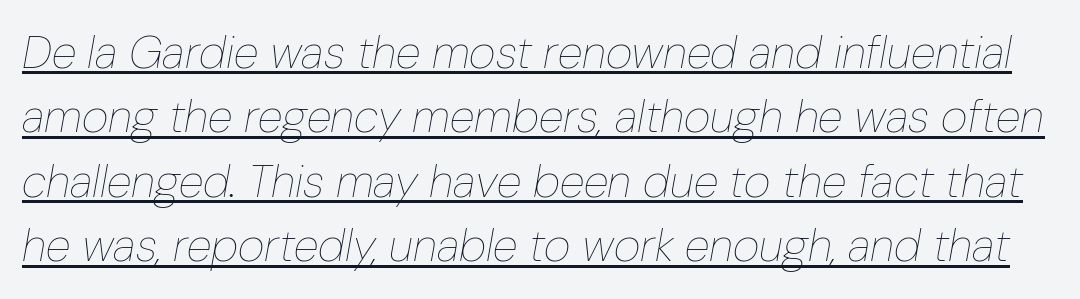
The rendering keeps characters at their native spacing. Stems here are at most as thick as an everyday book face. The rendering uses the underline text-decoration. The face used here is proportionally spaced, like ordinary book or web type. The space between consecutive lines is moderate. If you drew a line through each stem, it would be angled.
